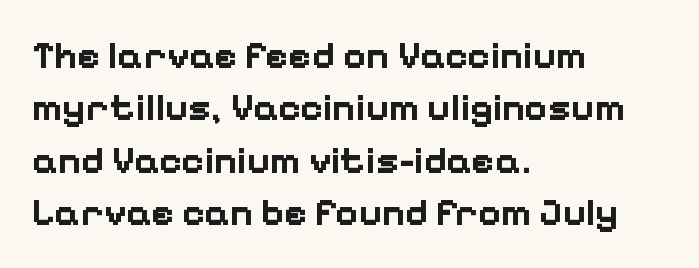
Q: Is the text bold? A: Yes.
Q: Is the text italic (slanted)? A: No, it is upright.
Q: Is the typeface a serif or a sans-serif typeface? A: Sans-serif.
Q: Is the text underlined? A: No.
Q: How is the paragraph aligned? A: Left-aligned.
Q: Is the spacing between letters normal or unusually wide? A: Normal.
Q: Is the spacing between lines tight, normal or loose? A: Normal.
Q: Width (condensed, normal, or wide)? A: Normal.
Q: Stroke contrast? A: Low.
Q: x-height? A: Medium.
Q: Monospaced? A: No.
